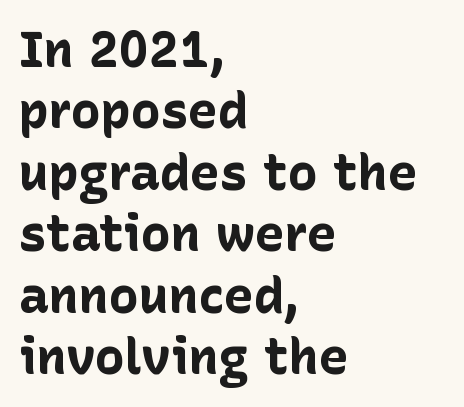
It's the straight-up-and-down kind of type. I'd describe the lettering as bold — thick and assertive. Alignment: flush left. Think of a printed novel: that variable character pitch is what you see here. The face used here is a sans, in the tradition of grotesques and geometrics. This rendering features lettering with no underline.
